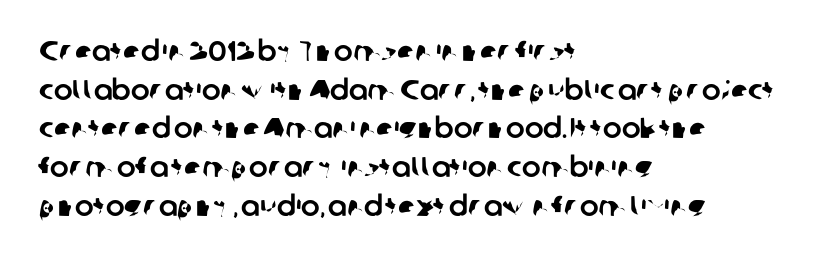
Where is the straight margin? On the left. The tracking reads as untouched default to a designer's eye. A typesetter would call this proportional, since set widths differ per character. The baseline area is clear.
